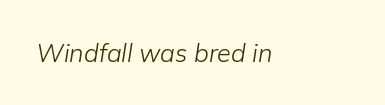
The image shows 25 px text type, italic (leaning right); set normal letter spacing, not underlined.
